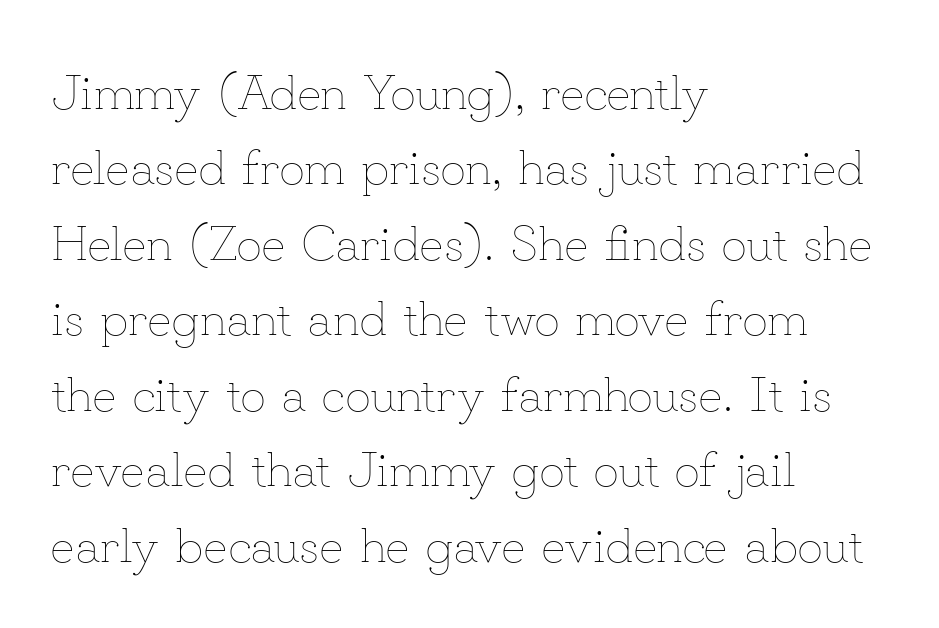
Q: Is the text bold? A: No.
Q: Is the text italic (slanted)? A: No, it is upright.
Q: Is the text underlined? A: No.
Q: How is the paragraph aligned? A: Left-aligned.
Q: Is the spacing between letters normal or unusually wide? A: Normal.
Q: Is the spacing between lines tight, normal or loose? A: Normal.
Q: Width (condensed, normal, or wide)? A: Normal.
Q: Stroke contrast? A: Low.
Q: x-height? A: Small.
Q: Monospaced? A: No.
